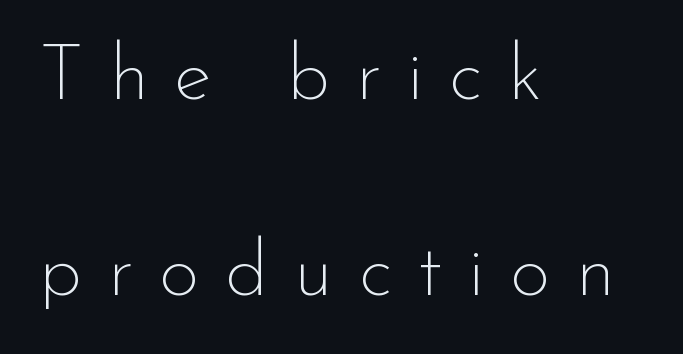
The image shows 79 px thin sans-serif type, upright; set left-aligned, loose line spacing (2.48x), unusually wide letter spacing (+0.32 em), not underlined; low stroke contrast and a small x-height.
